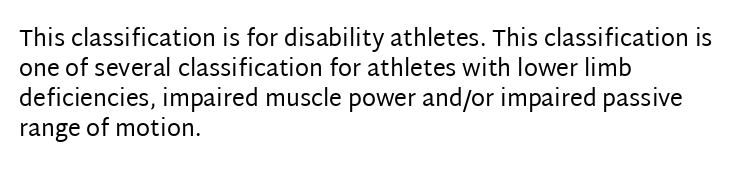
The image shows 23 px text type, upright; set left-aligned, normal line spacing (1.31x), normal letter spacing, not underlined.
